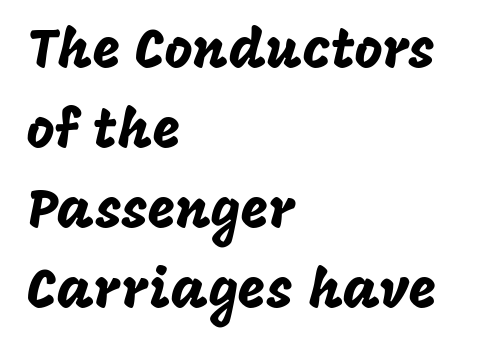
Between one letter and the next there's only the usual sliver of space. The text was rendered using a sans face with plain stroke endings. The baseline area is clear. The text block is weighted toward the left margin, trailing off unevenly rightward.
